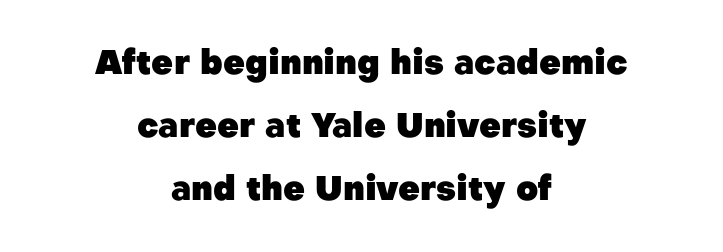
The image shows 34 px heavy sans-serif type, upright; set centered, line spacing 1.86x, normal letter spacing, not underlined; low stroke contrast and a medium x-height.
